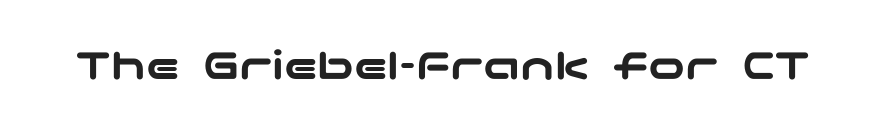
{"serif": "no", "italic": "no", "width": "wide", "stroke_contrast": "low", "x_height": "medium", "underline": "no", "letter_spacing": "normal", "letter_spacing_em": 0.0, "glyph_px": 46}
